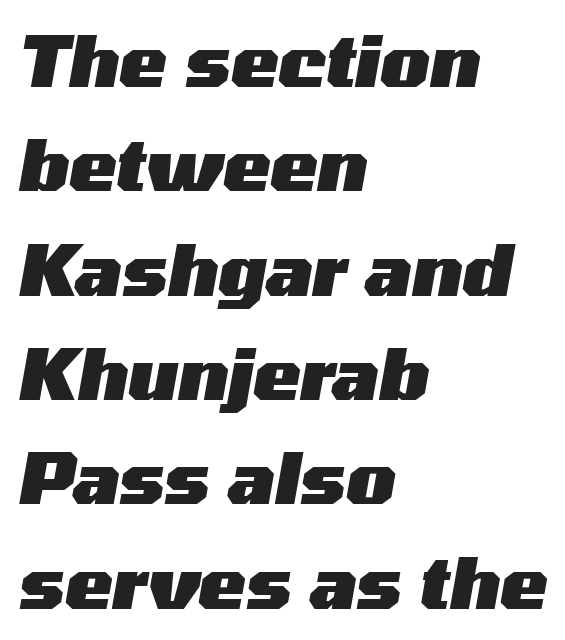
Does the weight exceed regular? Yes, all the way to bold. You could call the tracking neutral — neither tight nor loose. Compared with ordinary roman type, these characters are visibly tilted. Spacing verdict: proportional, widths tailored to each character. The foot of each line stays bare and open. The vertical gap from one line to the next is medium.
